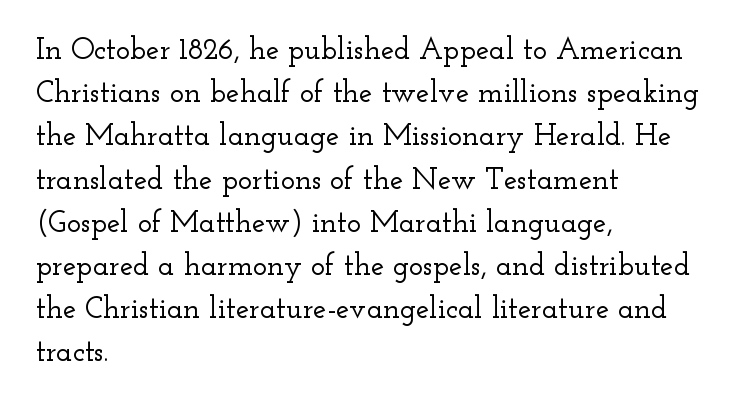
Font category for this specimen: serif. A bare baseline throughout the passage. The line-height multiplier appears to be the usual default. A classic flush-left, rag-right setting is used for this passage.
